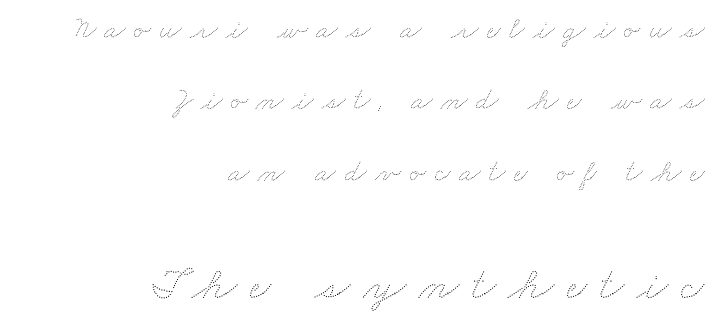
This reads as an unemphasized weight, regular at the heaviest. No word sits above an underline. The designer gave the closing block more size than the opening block. The space between consecutive lines is lavish. The passage shown is typed in a proportional face where columns would drift.
